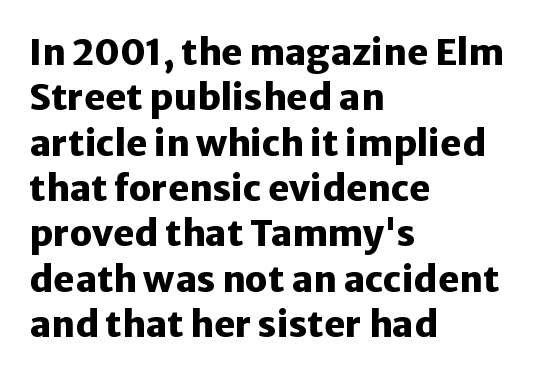
The image shows 36 px heavy sans-serif type, upright; set left-aligned, normal line spacing (1.26x), normal letter spacing, not underlined; low stroke contrast and a medium x-height.
